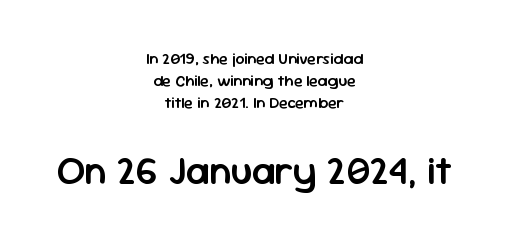
The image shows 39 px semibold sans-serif type, upright; set centered, normal line spacing (1.37x), normal letter spacing, not underlined; the second (bottom) block is 2.44x larger; low stroke contrast and a medium x-height.
